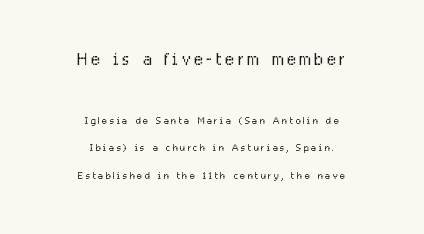
{"italic": "no", "bold": "no", "underline": "no", "align": "center", "line_spacing": "loose", "line_spacing_ratio": 1.97, "larger_block": "first", "size_ratio": 1.64, "glyph_px": 23}
